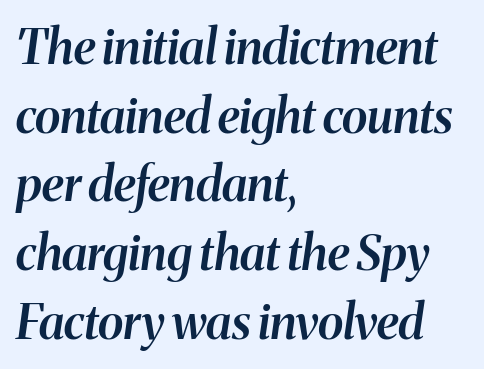
The image shows 48 px semibold type, italic (leaning right); set left-aligned, normal line spacing (1.43x), normal letter spacing, not underlined; medium stroke contrast and a medium x-height.
